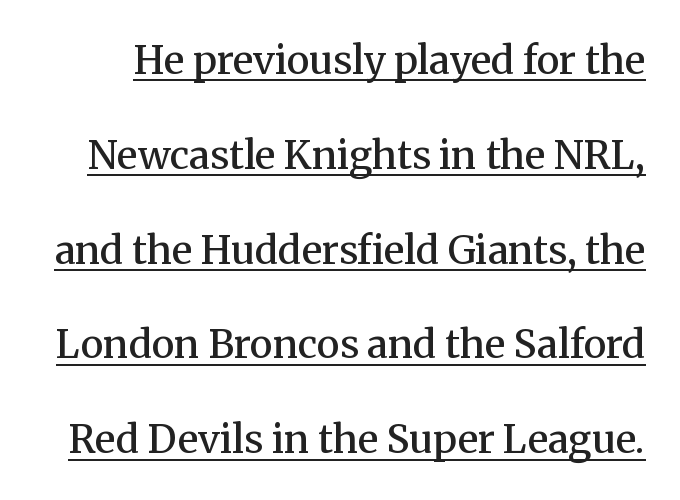
The image shows 39 px semibold serif type, upright; set loose line spacing (2.43x), normal letter spacing, underlined; medium stroke contrast and a medium x-height.
